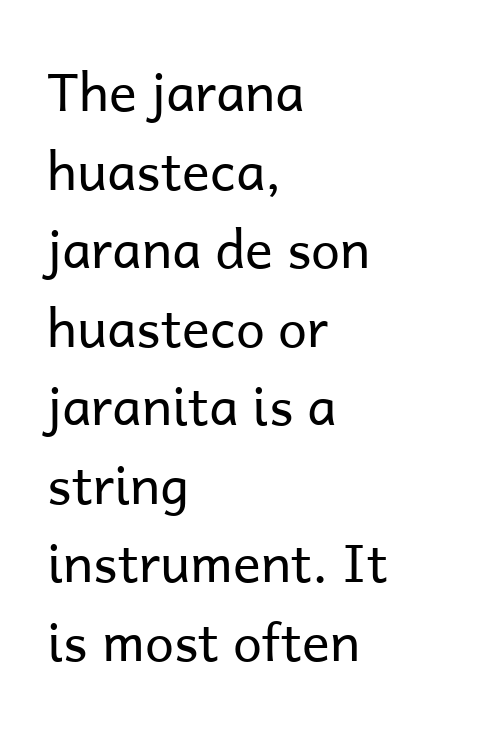
Q: Is the text bold? A: No.
Q: Is the text italic (slanted)? A: No, it is upright.
Q: Is the typeface a serif or a sans-serif typeface? A: Sans-serif.
Q: Is the text underlined? A: No.
Q: How is the paragraph aligned? A: Left-aligned.
Q: Is the spacing between letters normal or unusually wide? A: Normal.
Q: Is the spacing between lines tight, normal or loose? A: Normal.
Q: Width (condensed, normal, or wide)? A: Normal.
Q: Stroke contrast? A: Low.
Q: x-height? A: Medium.
Q: Monospaced? A: No.
